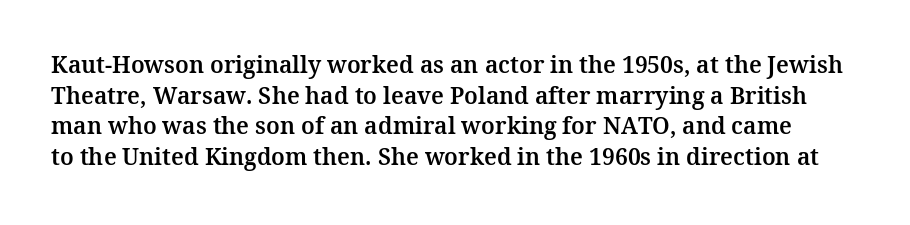
{"italic": "no", "underline": "no", "line_spacing": "normal", "line_spacing_ratio": 1.33, "letter_spacing": "normal", "letter_spacing_em": 0.0, "glyph_px": 23}
